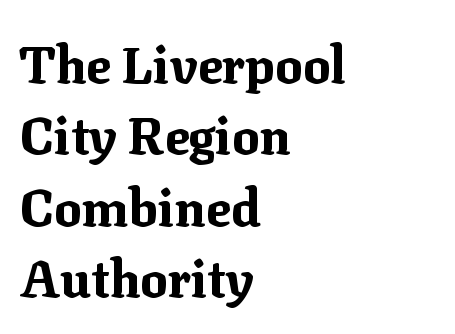
Q: Is the text bold? A: Yes.
Q: Is the text italic (slanted)? A: No, it is upright.
Q: Is the typeface a serif or a sans-serif typeface? A: Serif.
Q: Is the text underlined? A: No.
Q: How is the paragraph aligned? A: Left-aligned.
Q: Is the spacing between letters normal or unusually wide? A: Normal.
Q: Is the spacing between lines tight, normal or loose? A: Normal.
Q: Width (condensed, normal, or wide)? A: Normal.
Q: Stroke contrast? A: Medium.
Q: x-height? A: Medium.
Q: Monospaced? A: No.
